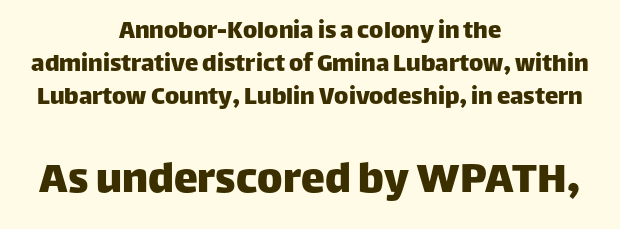
The letters sit at their default tracking, neither squeezed nor spread. In terms of posture, this sample is upright. Note the varied advance widths — an 'i' is clearly narrower than an 'm'. In this sample the second text group is rendered at the bigger scale.
